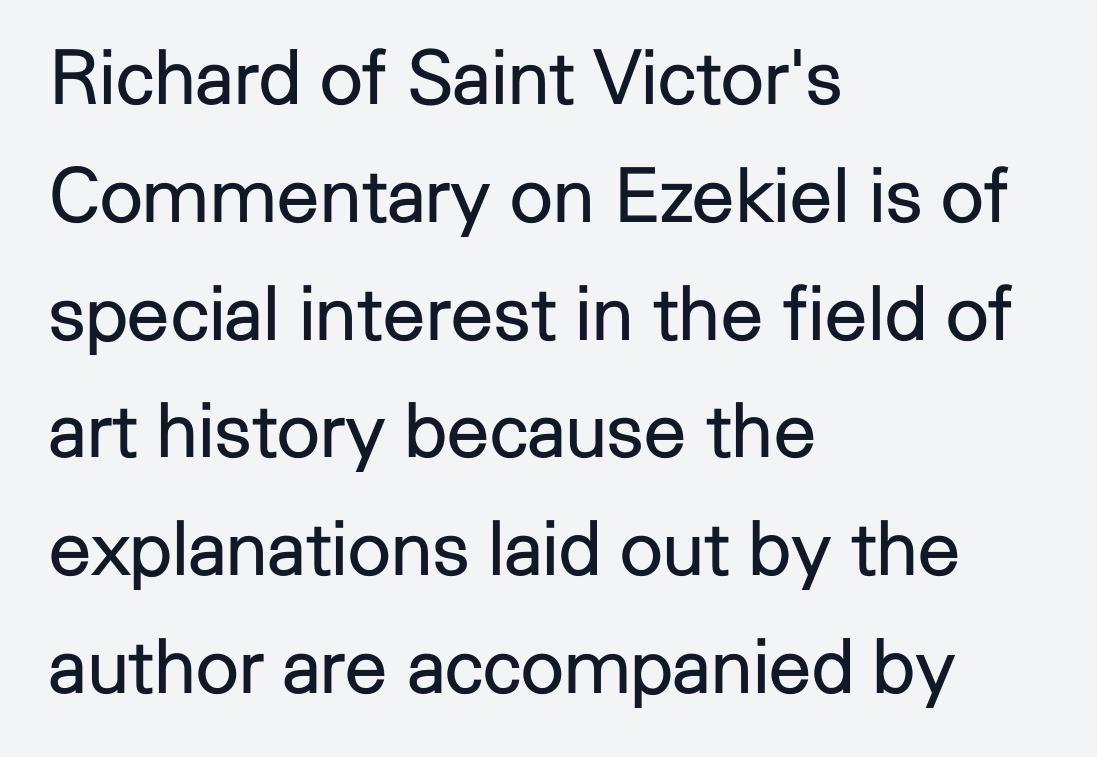
{"serif": "no", "italic": "no", "bold": "no", "weight": "regular", "width": "normal", "stroke_contrast": "low", "x_height": "medium", "monospaced": "no", "underline": "no", "align": "left", "line_spacing": "normal", "line_spacing_ratio": 1.55, "letter_spacing": "normal", "letter_spacing_em": 0.0, "glyph_px": 76}
